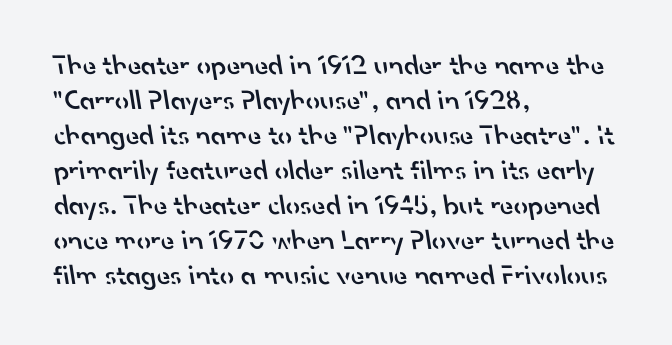
Q: Is the text bold? A: Semi-bold.
Q: Is the typeface a serif or a sans-serif typeface? A: Sans-serif.
Q: Is the text underlined? A: No.
Q: How is the paragraph aligned? A: Left-aligned.
Q: Is the spacing between letters normal or unusually wide? A: Normal.
Q: Is the spacing between lines tight, normal or loose? A: Normal.
Q: Width (condensed, normal, or wide)? A: Normal.
Q: Stroke contrast? A: Low.
Q: x-height? A: Small.
Q: Monospaced? A: No.
